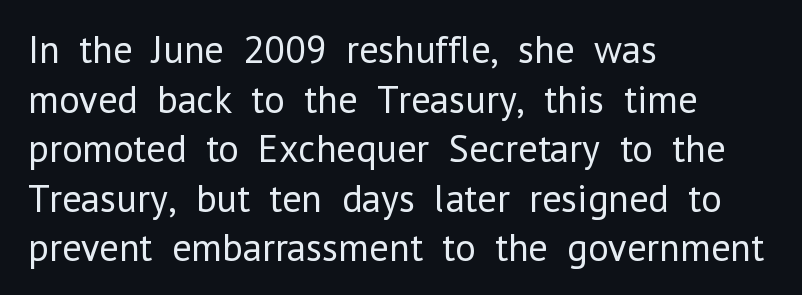
Q: Is the text bold? A: No.
Q: Is the text italic (slanted)? A: No, it is upright.
Q: Is the typeface a serif or a sans-serif typeface? A: Sans-serif.
Q: Is the text underlined? A: No.
Q: How is the paragraph aligned? A: Left-aligned.
Q: Is the spacing between letters normal or unusually wide? A: Normal.
Q: Is the spacing between lines tight, normal or loose? A: Normal.
Q: Width (condensed, normal, or wide)? A: Normal.
Q: Stroke contrast? A: Low.
Q: x-height? A: Medium.
Q: Monospaced? A: No.
